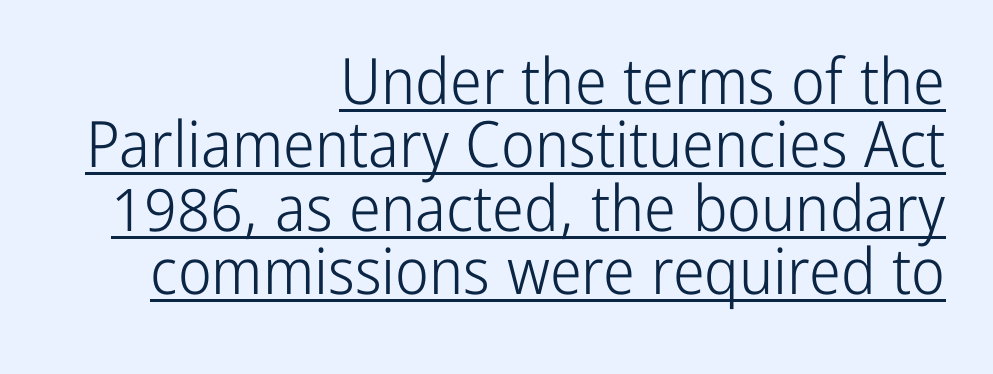
The image shows 64 px light, condensed sans-serif type, upright; set right-aligned, tight line spacing (0.99x), normal letter spacing, underlined; low stroke contrast and a medium x-height.
